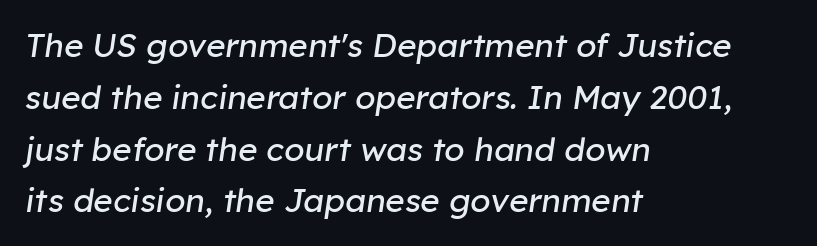
Compared with ordinary roman type, these characters are visibly tilted. Spacing between characters is what you'd get straight out of the box. Normally led — the rows are evenly, conventionally spaced. The baseline area is clear.
